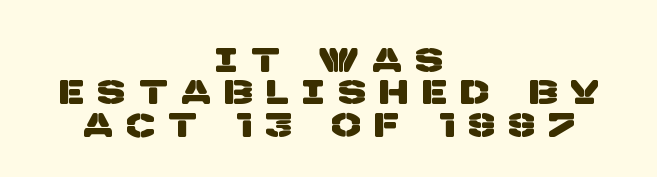
Classification — sans serif. The glyphs are unaccompanied by any horizontal stroke below them. What stands out about the letter spacing? Its width — letters are far apart. Each new line begins almost immediately beneath the previous one. The passage shown is typed in a proportional face where columns would drift.
